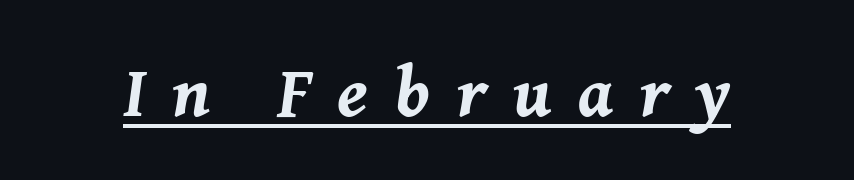
Q: Is the text bold? A: Yes.
Q: Is the text italic (slanted)? A: Yes, it leans right by about 8 degrees.
Q: Is the text underlined? A: Yes.
Q: Is the spacing between letters normal or unusually wide? A: Unusually wide.
Q: Width (condensed, normal, or wide)? A: Normal.
Q: Stroke contrast? A: Medium.
Q: x-height? A: Medium.
Q: Monospaced? A: No.
